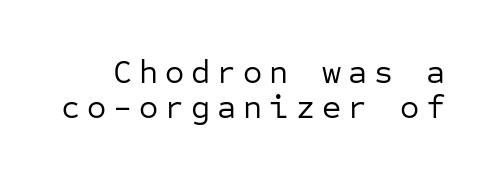
The image shows 33 px regular-weight sans-serif type, upright, monospaced; set tight line spacing (1.07x), unusually wide letter spacing (+0.21 em), not underlined; low stroke contrast and a medium x-height.
